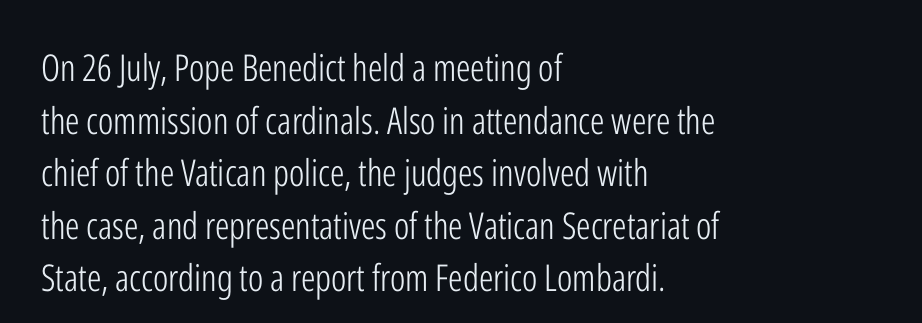
Each line starts at the same left margin while the right side varies. The words here are not underlined. When letters stand straight like this, we call the style roman or upright. You can tell from the bare stems that sans-serif type was used. Bold? No — there's no thickening of the strokes. Default kerning and tracking; the words read as compact shapes.
